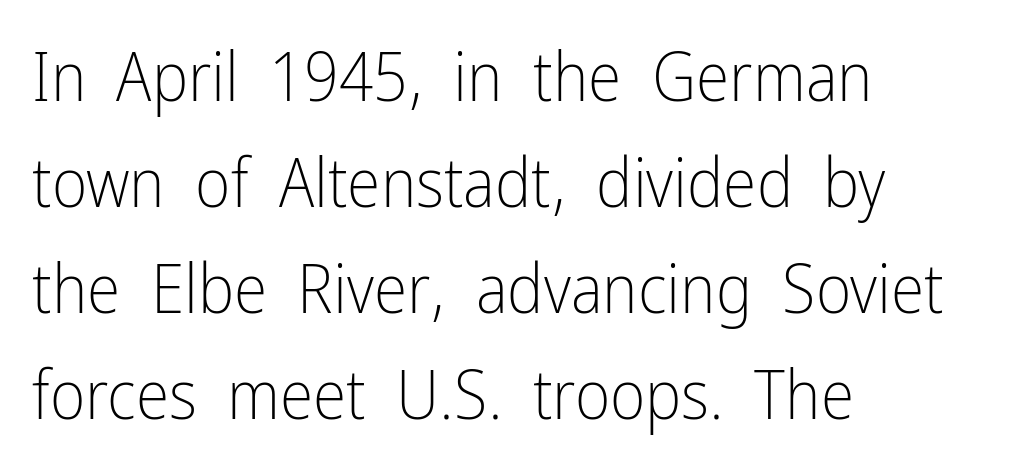
{"serif": "no", "italic": "no", "bold": "no", "weight": "light", "width": "condensed", "stroke_contrast": "low", "x_height": "medium", "monospaced": "no", "underline": "no", "align": "left", "line_spacing": "normal", "line_spacing_ratio": 1.56, "letter_spacing": "normal", "letter_spacing_em": 0.0, "glyph_px": 68}
